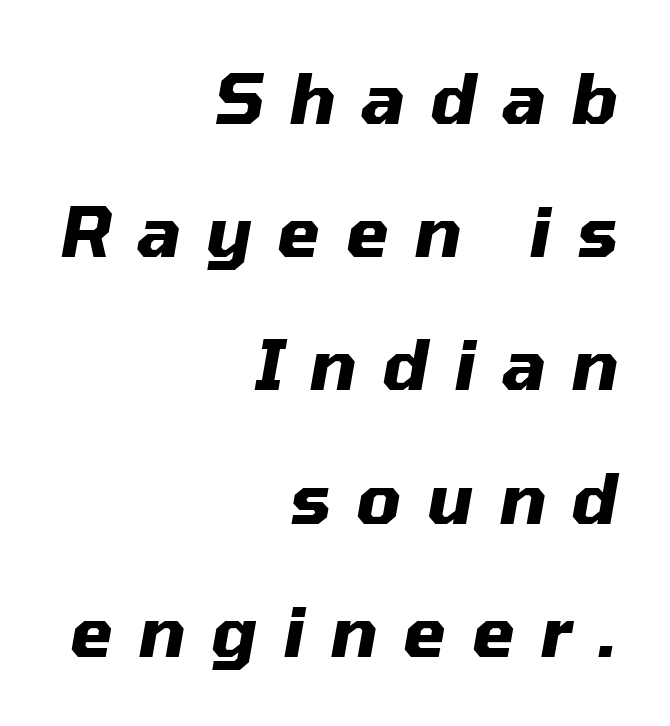
The image shows 69 px heavy type, italic (leaning right); set right-aligned, loose line spacing (1.93x), unusually wide letter spacing (+0.37 em), not underlined; medium stroke contrast and a medium x-height.
